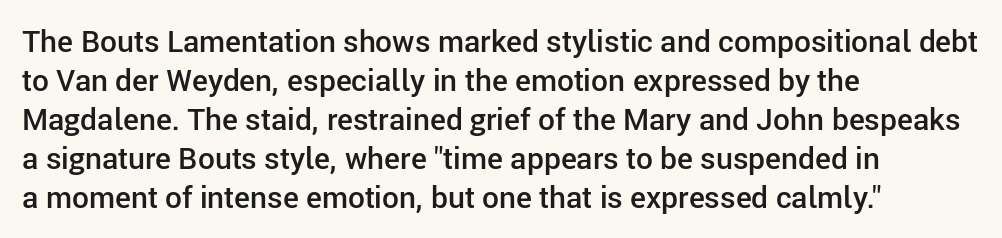
The image shows 30 px semibold sans-serif type, upright; set left-aligned, normal line spacing (1.3x), normal letter spacing, not underlined; low stroke contrast and a medium x-height.
